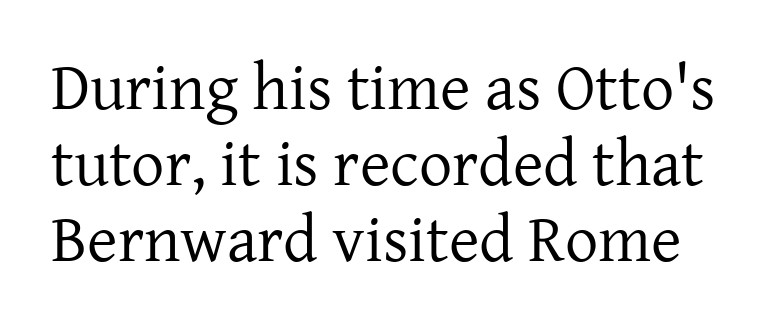
Q: Is the text bold? A: No.
Q: Is the text italic (slanted)? A: No, it is upright.
Q: Is the typeface a serif or a sans-serif typeface? A: Serif.
Q: Is the text underlined? A: No.
Q: Is the spacing between letters normal or unusually wide? A: Normal.
Q: Is the spacing between lines tight, normal or loose? A: Tight.
Q: Width (condensed, normal, or wide)? A: Normal.
Q: Stroke contrast? A: Low.
Q: x-height? A: Medium.
Q: Monospaced? A: No.
